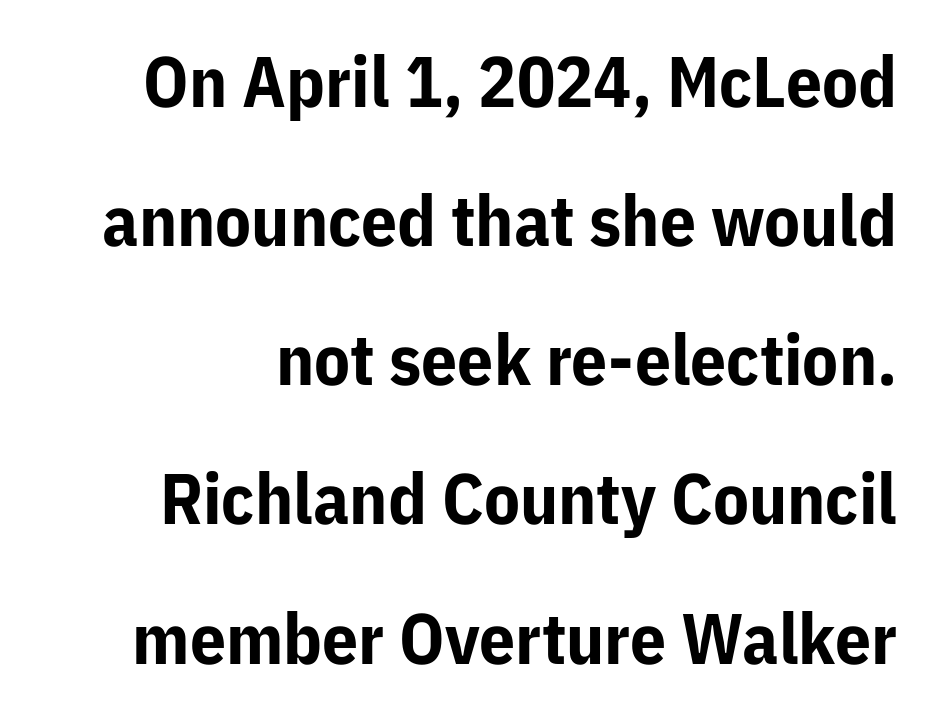
The image shows 71 px bold sans-serif type, upright; set loose line spacing (1.96x), normal letter spacing, not underlined; low stroke contrast and a medium x-height.
